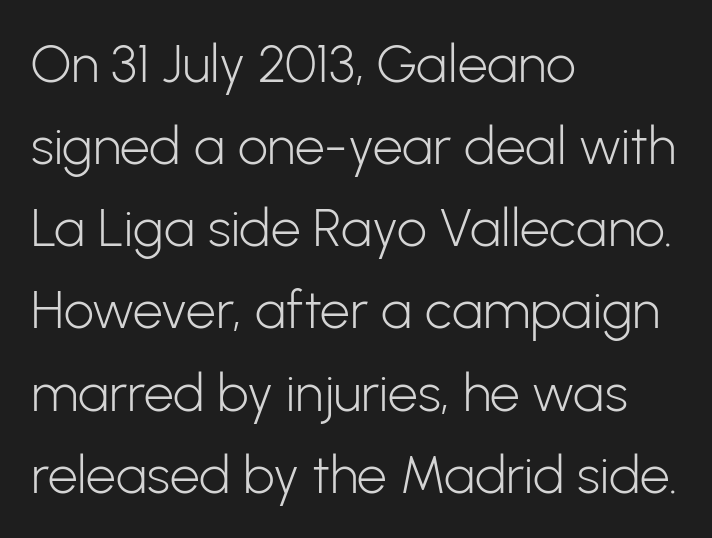
The image shows 53 px light sans-serif type, upright; set left-aligned, normal line spacing (1.55x), normal letter spacing, not underlined; low stroke contrast and a medium x-height.
